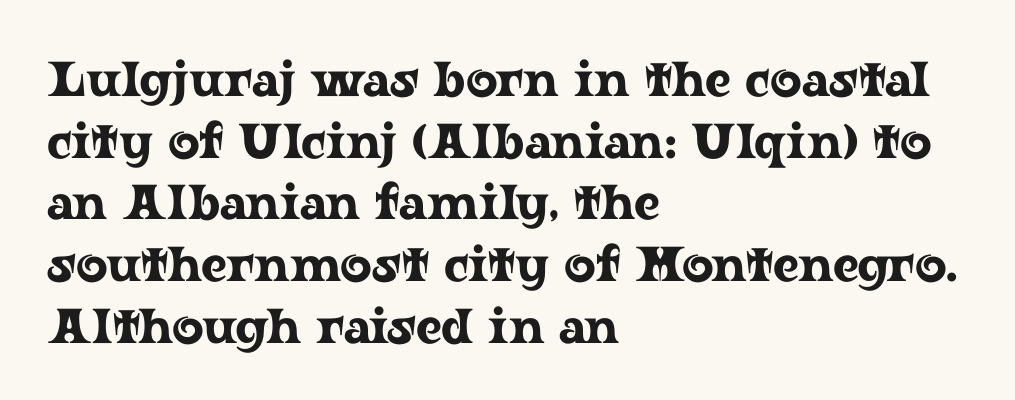
The passage shown is typeset with a serif family. Descenders are the only things crossing below the line. You could not count columns in this text — the font is proportionally spaced. Does extra space separate the letters? No, they use regular spacing.
